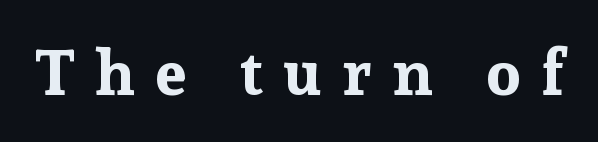
Q: Is the text bold? A: Yes.
Q: Is the text italic (slanted)? A: No, it is upright.
Q: Is the typeface a serif or a sans-serif typeface? A: Serif.
Q: Is the text underlined? A: No.
Q: Is the spacing between letters normal or unusually wide? A: Unusually wide.
Q: Width (condensed, normal, or wide)? A: Normal.
Q: Stroke contrast? A: Low.
Q: x-height? A: Medium.
Q: Monospaced? A: No.
